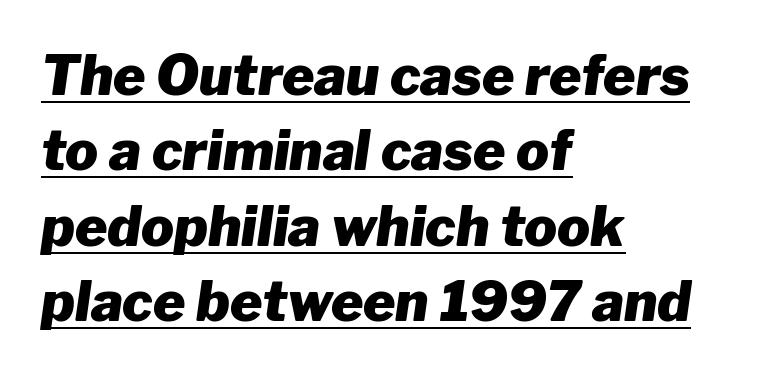
The image shows 55 px heavy type, italic (leaning right); set left-aligned, normal line spacing (1.37x), normal letter spacing, underlined; low stroke contrast and a medium x-height.
